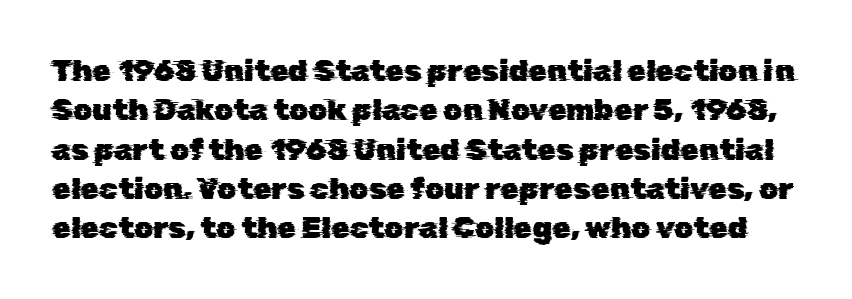
Line spacing here is normal. Font category for this specimen: sans-serif. These lines keep a tight, regular rhythm from letter to letter. The area under the type is left untouched. Character widths vary here, with narrow letters taking less room than wide ones.
